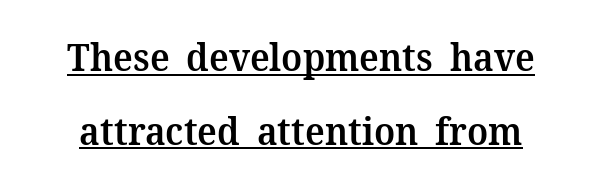
Q: Is the text bold? A: Semi-bold.
Q: Is the text italic (slanted)? A: No, it is upright.
Q: Is the typeface a serif or a sans-serif typeface? A: Serif.
Q: Is the text underlined? A: Yes.
Q: Is the spacing between letters normal or unusually wide? A: Normal.
Q: Is the spacing between lines tight, normal or loose? A: Loose.
Q: Width (condensed, normal, or wide)? A: Normal.
Q: Stroke contrast? A: Medium.
Q: x-height? A: Medium.
Q: Monospaced? A: No.
